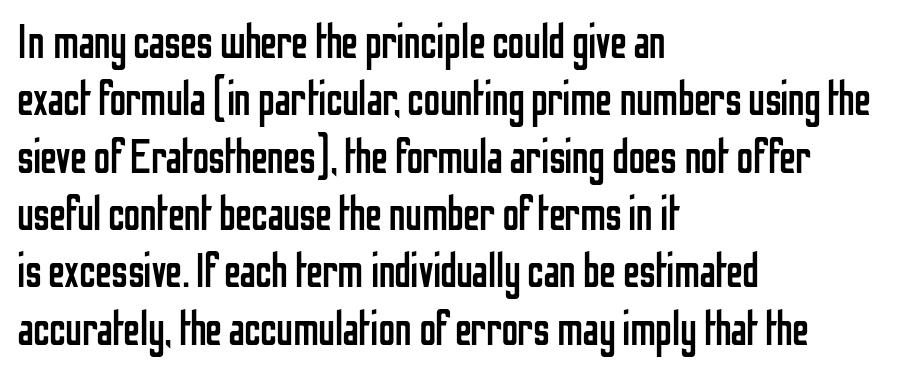
Beneath every word, the page is bare. Line starts are locked; line ends wander. You can tell it's not italic because the verticals are truly vertical. The cut favours lightness, reaching ordinary text weight at its darkest. Does extra space separate the letters? No, they use regular spacing. Varying glyph widths throughout — classic text-font behaviour.
